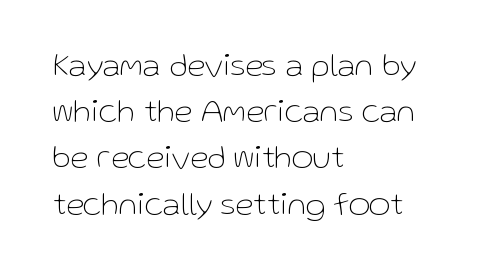
The image shows 33 px thin sans-serif type, upright; set left-aligned, normal line spacing (1.4x), normal letter spacing, not underlined; low stroke contrast and a medium x-height.
